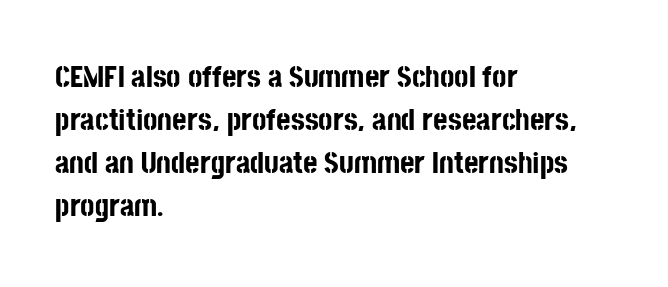
The image shows 31 px bold, condensed sans-serif type, upright; set left-aligned, normal line spacing (1.39x), normal letter spacing, not underlined; low stroke contrast and a large x-height.
